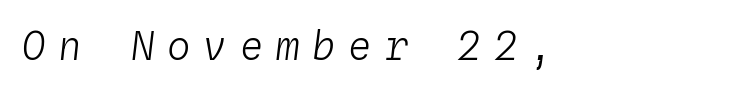
{"italic": "yes", "lean": "right", "slant_degrees": 4, "bold": "no", "weight": "light", "width": "normal", "stroke_contrast": "low", "x_height": "medium", "monospaced": "yes", "underline": "no", "letter_spacing": "wide", "letter_spacing_em": 0.33, "glyph_px": 39}
